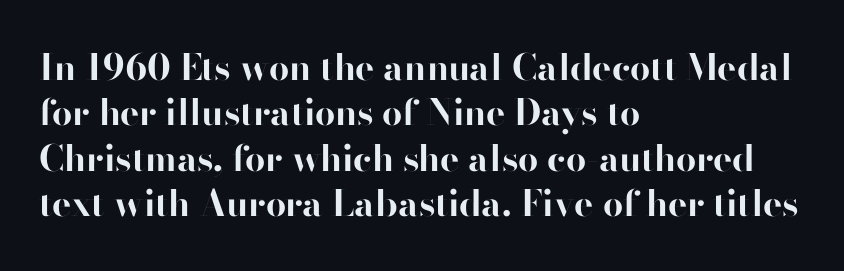
Q: Is the text bold? A: Yes.
Q: Is the text italic (slanted)? A: No, it is upright.
Q: Is the typeface a serif or a sans-serif typeface? A: Sans-serif.
Q: Is the text underlined? A: No.
Q: How is the paragraph aligned? A: Left-aligned.
Q: Is the spacing between letters normal or unusually wide? A: Normal.
Q: Is the spacing between lines tight, normal or loose? A: Normal.
Q: Width (condensed, normal, or wide)? A: Normal.
Q: Stroke contrast? A: High.
Q: x-height? A: Small.
Q: Monospaced? A: No.
